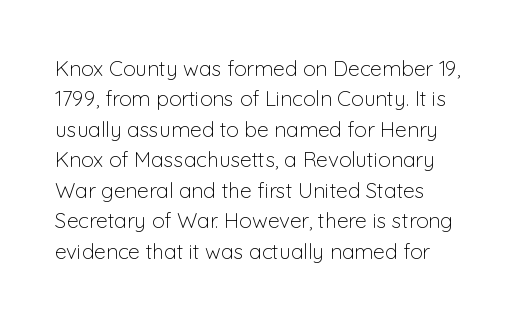
{"italic": "no", "bold": "no", "underline": "no", "align": "left", "line_spacing": "normal", "line_spacing_ratio": 1.45, "letter_spacing": "normal", "letter_spacing_em": 0.0, "glyph_px": 21}
